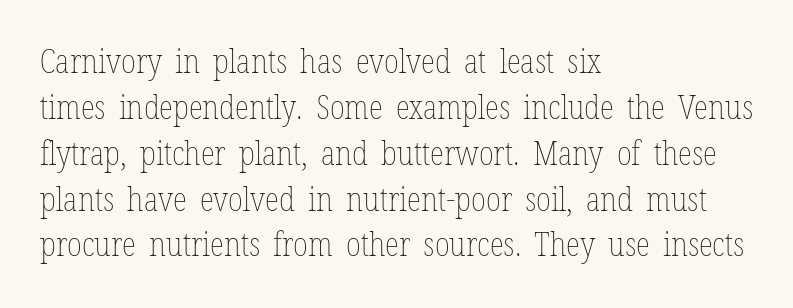
The vertical gap from one line to the next is medium. Tall strokes in this sample are plumb rather than angled. Is the letter spacing exaggerated? No — it looks like the ordinary default. Weight: regular or lighter. The paragraph has a hard left edge and a soft right edge. The glyphs are unaccompanied by any horizontal stroke below them.
